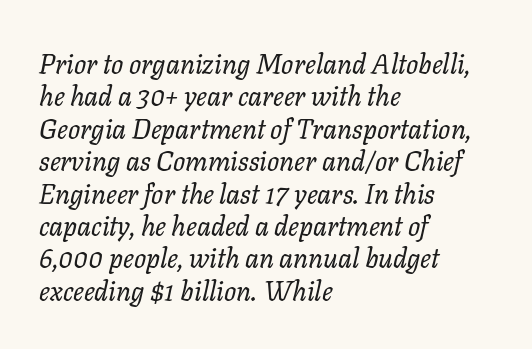
The face used here is rendered with its standard letterfit. Would a proofreader flag this as italicized? Yes. The characters are drawn with everyday or finer stroke widths. The rag falls on the right side of this text block. Rule under the text: the space is simply empty.
